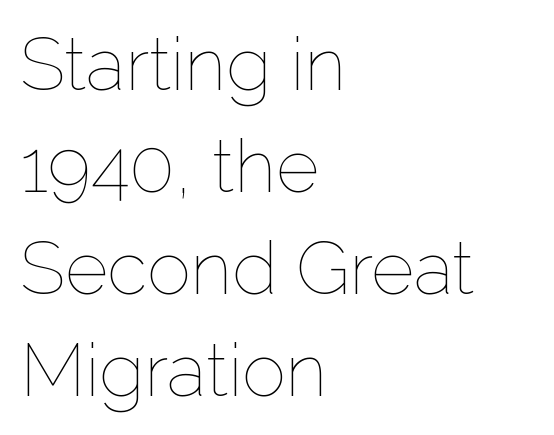
The image shows 74 px thin type, upright; set left-aligned, normal line spacing (1.38x), normal letter spacing, not underlined; low stroke contrast and a medium x-height.
